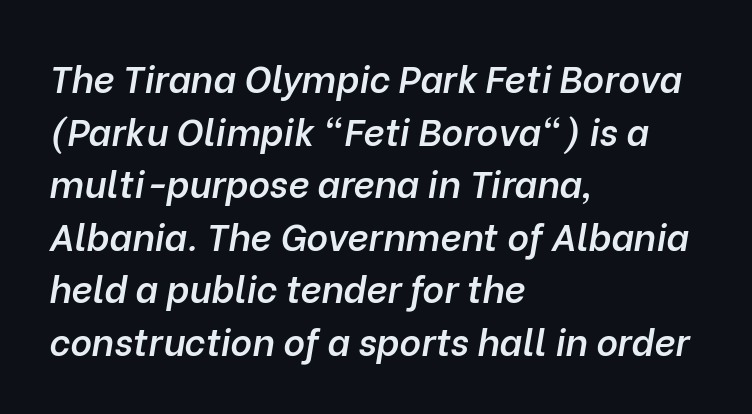
{"italic": "yes", "lean": "right", "slant_degrees": 10, "bold": "semi", "weight": "semibold", "width": "normal", "stroke_contrast": "low", "x_height": "medium", "monospaced": "no", "underline": "no", "align": "left", "line_spacing": "normal", "line_spacing_ratio": 1.42, "letter_spacing": "normal", "letter_spacing_em": 0.0, "glyph_px": 37}
